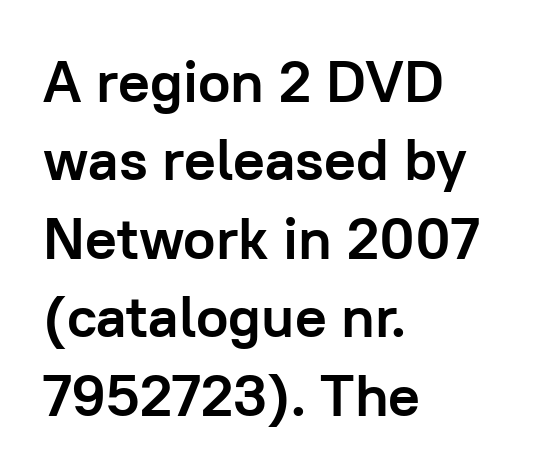
{"serif": "no", "italic": "no", "bold": "yes", "weight": "semibold", "width": "normal", "stroke_contrast": "low", "x_height": "medium", "monospaced": "no", "underline": "no", "align": "left", "line_spacing": "normal", "line_spacing_ratio": 1.33, "letter_spacing": "normal", "letter_spacing_em": 0.0, "glyph_px": 59}
